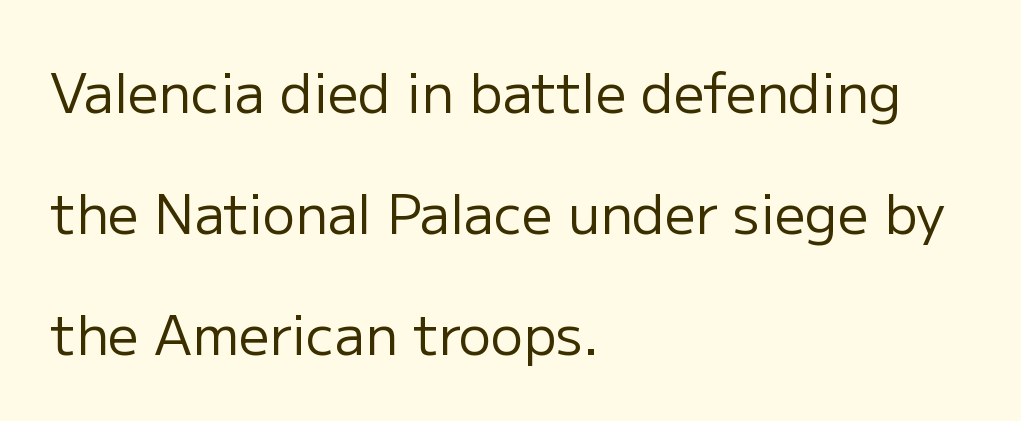
{"serif": "no", "italic": "no", "bold": "no", "weight": "regular", "width": "normal", "stroke_contrast": "low", "x_height": "medium", "monospaced": "no", "underline": "no", "align": "left", "line_spacing": "loose", "line_spacing_ratio": 2.24, "letter_spacing": "normal", "letter_spacing_em": 0.0, "glyph_px": 54}
